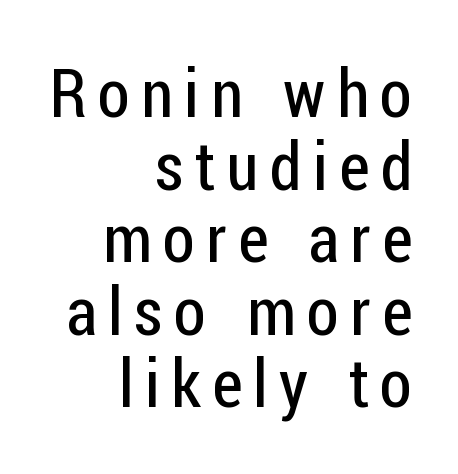
The image shows 66 px regular-weight, condensed sans-serif type, upright; set right-aligned, tight line spacing (1.1x), not underlined; low stroke contrast and a medium x-height.
